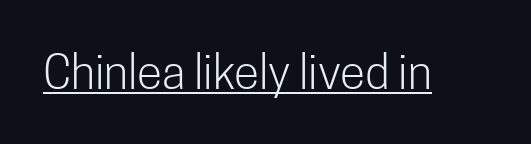
Q: Is the text bold? A: No.
Q: Is the text italic (slanted)? A: No, it is upright.
Q: Is the typeface a serif or a sans-serif typeface? A: Sans-serif.
Q: Is the text underlined? A: Yes.
Q: Is the spacing between letters normal or unusually wide? A: Normal.
Q: Width (condensed, normal, or wide)? A: Condensed.
Q: Stroke contrast? A: Low.
Q: x-height? A: Medium.
Q: Monospaced? A: No.
